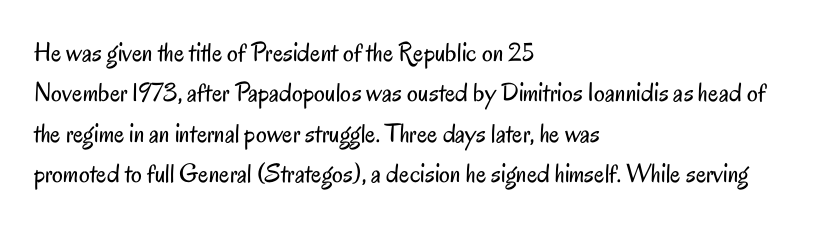
Q: Is the text bold? A: No.
Q: Is the text italic (slanted)? A: No, it is upright.
Q: Is the text underlined? A: No.
Q: How is the paragraph aligned? A: Left-aligned.
Q: Is the spacing between letters normal or unusually wide? A: Normal.
Q: Is the spacing between lines tight, normal or loose? A: Normal.
